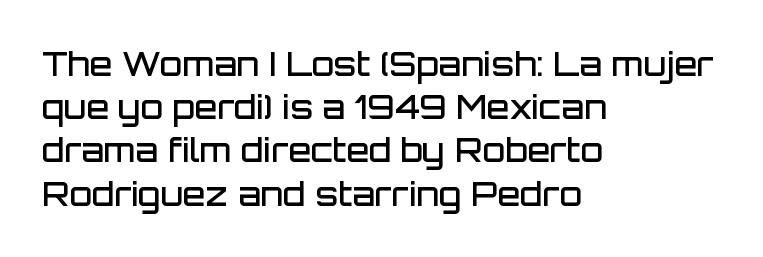
Q: Is the text bold? A: Semi-bold.
Q: Is the text italic (slanted)? A: No, it is upright.
Q: Is the typeface a serif or a sans-serif typeface? A: Sans-serif.
Q: Is the text underlined? A: No.
Q: How is the paragraph aligned? A: Left-aligned.
Q: Is the spacing between letters normal or unusually wide? A: Normal.
Q: Is the spacing between lines tight, normal or loose? A: Normal.
Q: Width (condensed, normal, or wide)? A: Normal.
Q: Stroke contrast? A: Low.
Q: x-height? A: Large.
Q: Monospaced? A: No.
